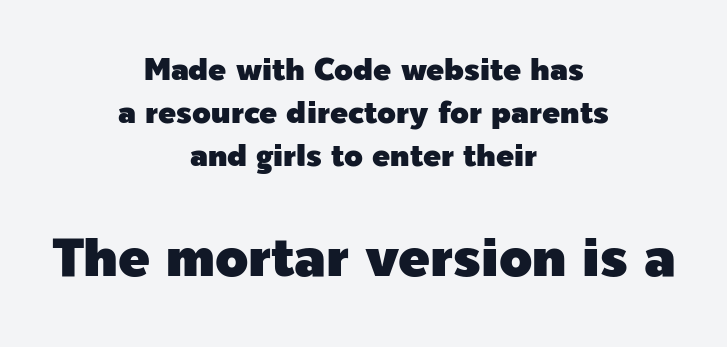
Neither beginnings nor endings align; midpoints do. Type size steps up from the first block to the second. You can tell it's not italic because the verticals are truly vertical. The area under the type is left untouched. Proportional: the letters do not fall into vertical columns. You could call the tracking neutral — neither tight nor loose.
